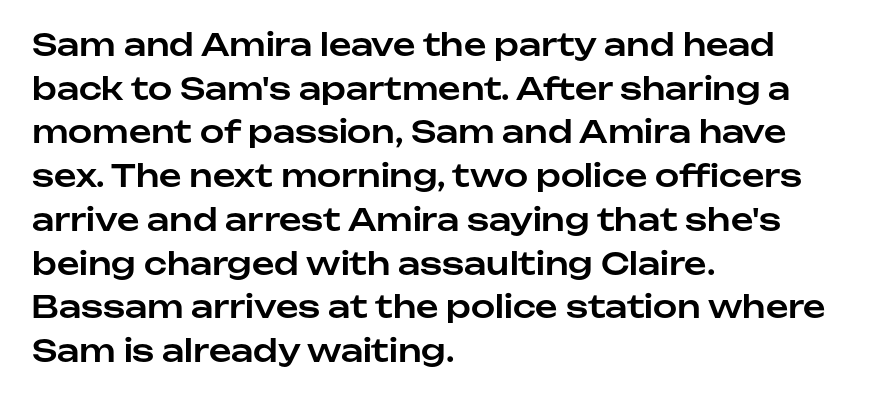
A typesetter would call this leading conventional body-copy spacing. The gaps between neighbouring characters are ordinary and unremarkable. Teacher's note: observe the even left margin — that is flush-left alignment. The passage shown is typed in a proportional face where columns would drift.
